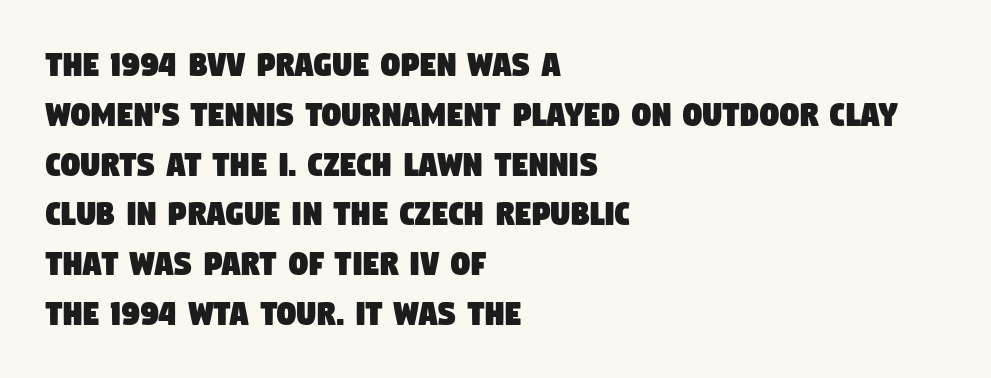
I'd call this a sans setting — the letters go barefoot. The space directly below the letters is spotless. Here the glyphs are tracked normally, forming tight word shapes. A typesetter would call this proportional, since set widths differ per character.
